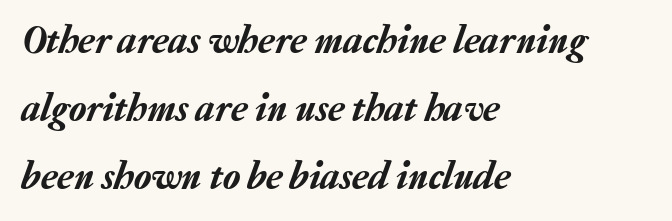
The glyphs are unaccompanied by any horizontal stroke below them. Summary of vertical rhythm: regular, with standard interline spacing. Slanted lettering throughout. Think of a printed novel: that variable character pitch is what you see here.
